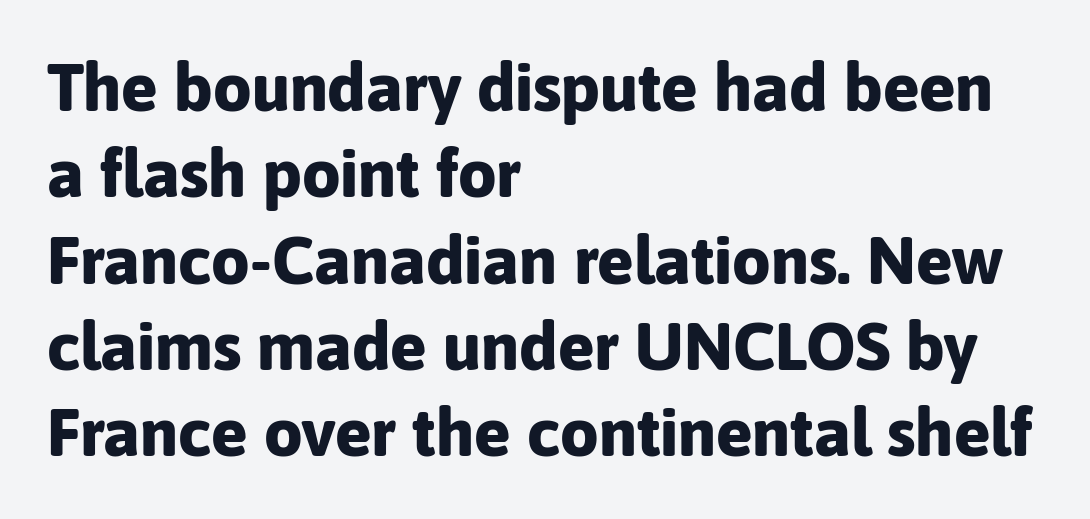
{"serif": "no", "italic": "no", "bold": "yes", "weight": "bold", "width": "normal", "stroke_contrast": "low", "x_height": "medium", "monospaced": "no", "underline": "no", "align": "left", "line_spacing": "normal", "line_spacing_ratio": 1.27, "letter_spacing": "normal", "letter_spacing_em": 0.0, "glyph_px": 68}
